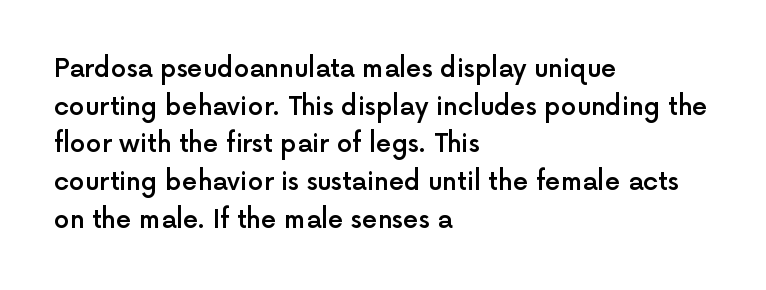
The foot of each line stays bare and open. Horizontal bands of white between lines are of average thickness. A fair bit of extra ink — the face is semibold, not bold. Where is the straight margin? On the left.
